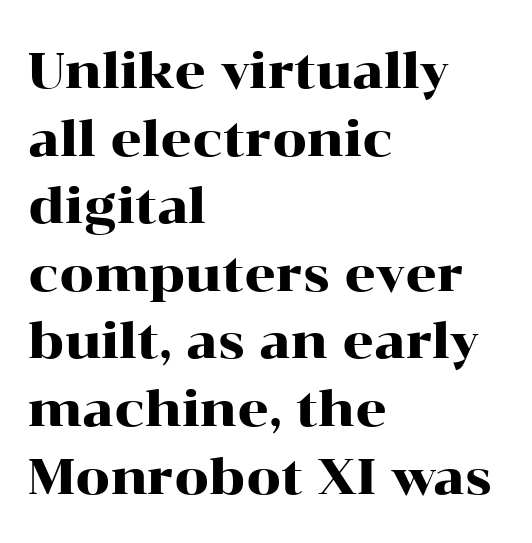
The image shows 49 px wide serif type, upright; set left-aligned, normal line spacing (1.38x), normal letter spacing, not underlined; high stroke contrast and a medium x-height.
